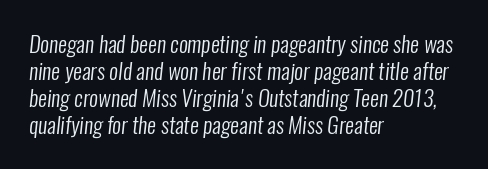
Q: Is the text bold? A: No.
Q: Is the text underlined? A: No.
Q: How is the paragraph aligned? A: Left-aligned.
Q: Is the spacing between letters normal or unusually wide? A: Normal.
